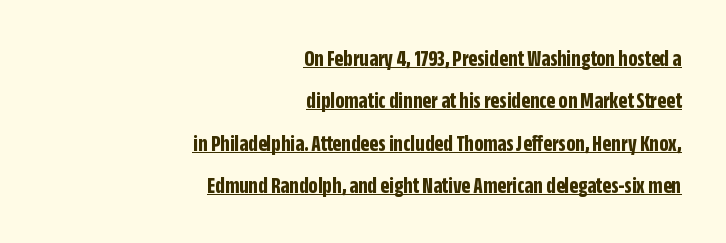
Q: Is the text bold? A: Yes.
Q: Is the text italic (slanted)? A: No, it is upright.
Q: Is the text underlined? A: Yes.
Q: How is the paragraph aligned? A: Right-aligned.
Q: Is the spacing between letters normal or unusually wide? A: Normal.
